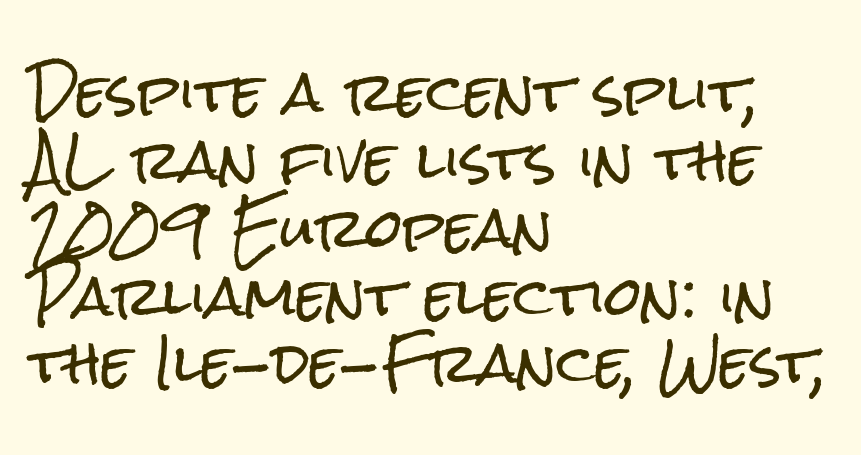
{"serif": "no", "italic": "no", "width": "condensed", "stroke_contrast": "low", "x_height": "medium", "monospaced": "no", "underline": "no", "align": "left", "line_spacing": "normal", "line_spacing_ratio": 1.28, "letter_spacing": "normal", "letter_spacing_em": 0.0, "glyph_px": 53}
